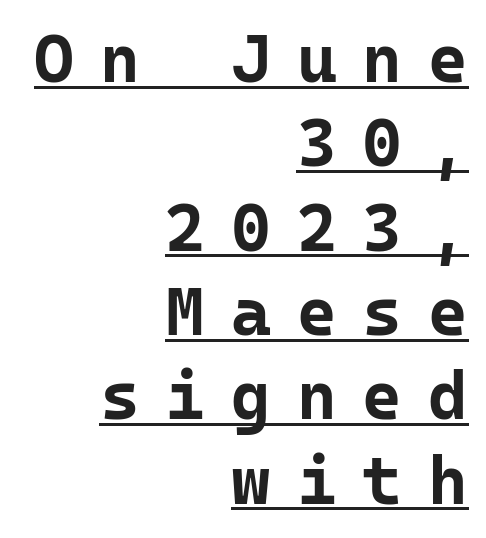
Q: Is the text bold? A: Yes.
Q: Is the text italic (slanted)? A: No, it is upright.
Q: Is the typeface a serif or a sans-serif typeface? A: Sans-serif.
Q: Is the text underlined? A: Yes.
Q: How is the paragraph aligned? A: Right-aligned.
Q: Is the spacing between letters normal or unusually wide? A: Unusually wide.
Q: Width (condensed, normal, or wide)? A: Normal.
Q: Stroke contrast? A: Low.
Q: x-height? A: Medium.
Q: Monospaced? A: Yes.
